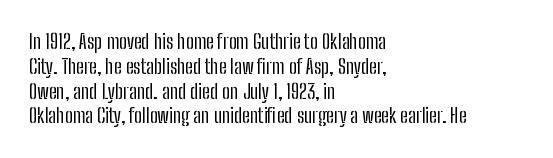
Q: Is the text bold? A: No.
Q: Is the text italic (slanted)? A: No, it is upright.
Q: Is the text underlined? A: No.
Q: How is the paragraph aligned? A: Left-aligned.
Q: Is the spacing between letters normal or unusually wide? A: Normal.
